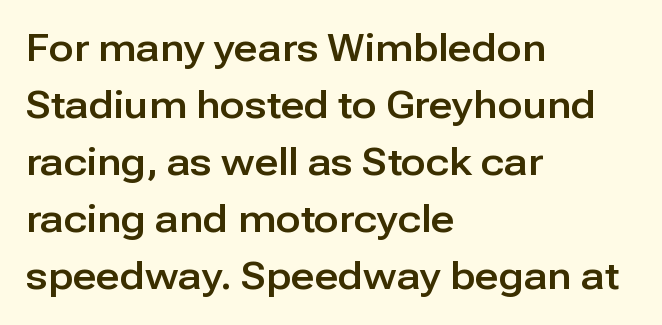
Q: Is the text italic (slanted)? A: No, it is upright.
Q: Is the typeface a serif or a sans-serif typeface? A: Sans-serif.
Q: Is the text underlined? A: No.
Q: How is the paragraph aligned? A: Left-aligned.
Q: Is the spacing between letters normal or unusually wide? A: Normal.
Q: Is the spacing between lines tight, normal or loose? A: Normal.
Q: Width (condensed, normal, or wide)? A: Normal.
Q: Stroke contrast? A: Low.
Q: x-height? A: Medium.
Q: Monospaced? A: No.
